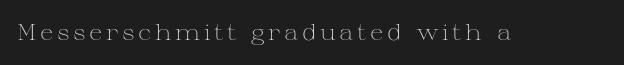
{"italic": "no", "bold": "no", "underline": "no", "glyph_px": 22}
